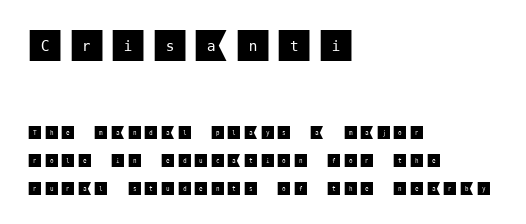
Q: Is the text italic (slanted)? A: No, it is upright.
Q: Is the typeface a serif or a sans-serif typeface? A: Sans-serif.
Q: Is the text underlined? A: No.
Q: How is the paragraph aligned? A: Left-aligned.
Q: Is the spacing between letters normal or unusually wide? A: Unusually wide.
Q: Is the spacing between lines tight, normal or loose? A: Loose.
Q: Which block of text is set in a larger size, the first (top) or the second (bottom)? A: The first (top) one.
Q: Width (condensed, normal, or wide)? A: Normal.
Q: Stroke contrast? A: Medium.
Q: x-height? A: Large.
